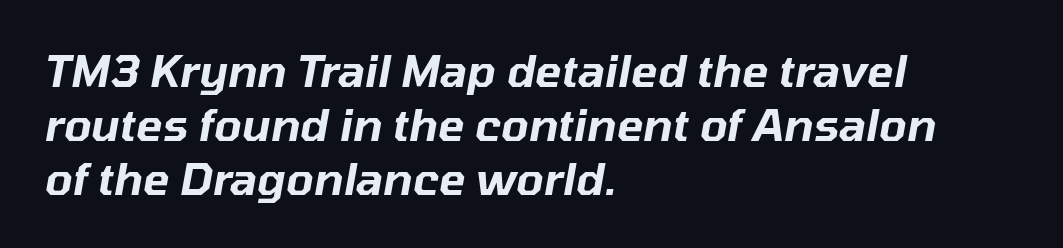
{"italic": "yes", "lean": "right", "slant_degrees": 10, "width": "normal", "stroke_contrast": "low", "x_height": "medium", "monospaced": "no", "underline": "no", "align": "left", "line_spacing_ratio": 1.23, "letter_spacing": "normal", "letter_spacing_em": 0.0, "glyph_px": 44}
